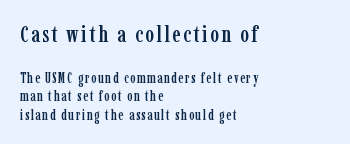
The image shows 23 px text type, upright; set left-aligned, normal line spacing (1.32x), not underlined; the first (top) block is 1.64x larger.
